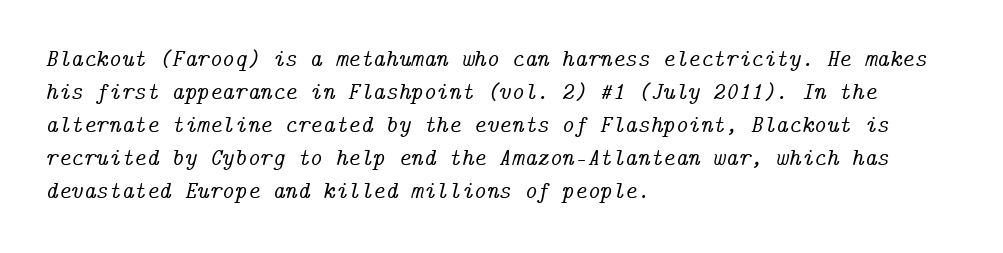
Q: Is the text italic (slanted)? A: Yes, it leans right by about 14 degrees.
Q: Is the text underlined? A: No.
Q: How is the paragraph aligned? A: Left-aligned.
Q: Is the spacing between letters normal or unusually wide? A: Normal.
Q: Is the spacing between lines tight, normal or loose? A: Normal.
